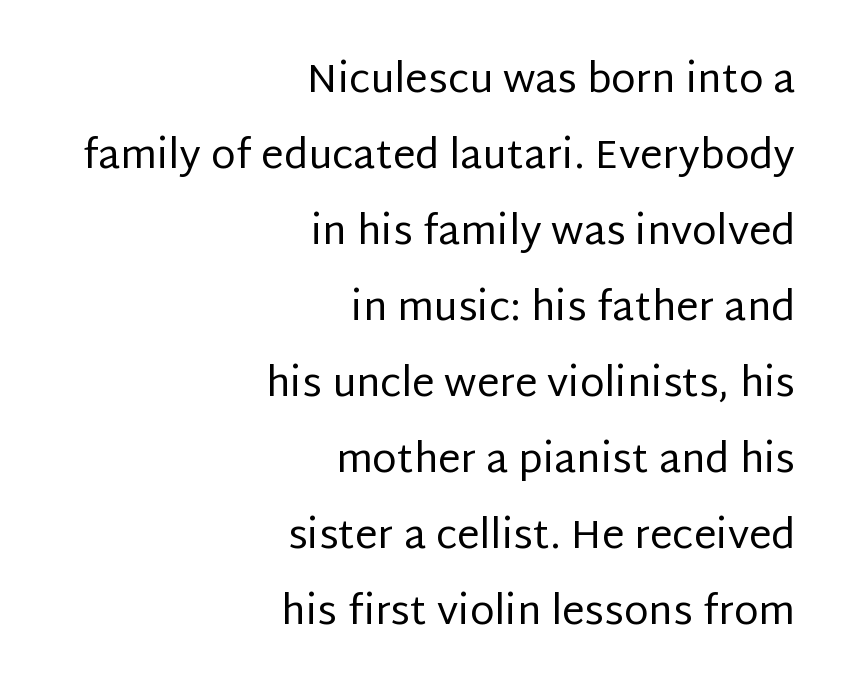
Q: Is the text bold? A: No.
Q: Is the text italic (slanted)? A: No, it is upright.
Q: Is the typeface a serif or a sans-serif typeface? A: Sans-serif.
Q: Is the text underlined? A: No.
Q: How is the paragraph aligned? A: Right-aligned.
Q: Is the spacing between letters normal or unusually wide? A: Normal.
Q: Is the spacing between lines tight, normal or loose? A: Loose.
Q: Width (condensed, normal, or wide)? A: Normal.
Q: Stroke contrast? A: Low.
Q: x-height? A: Large.
Q: Monospaced? A: No.
